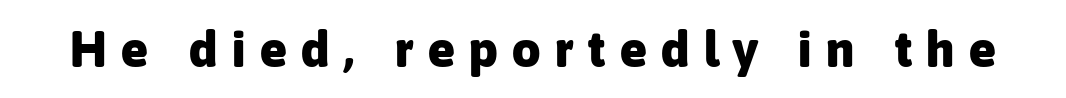
{"serif": "no", "italic": "no", "bold": "yes", "weight": "heavy", "width": "normal", "stroke_contrast": "low", "x_height": "medium", "monospaced": "no", "underline": "no", "letter_spacing": "wide", "letter_spacing_em": 0.29, "glyph_px": 50}
